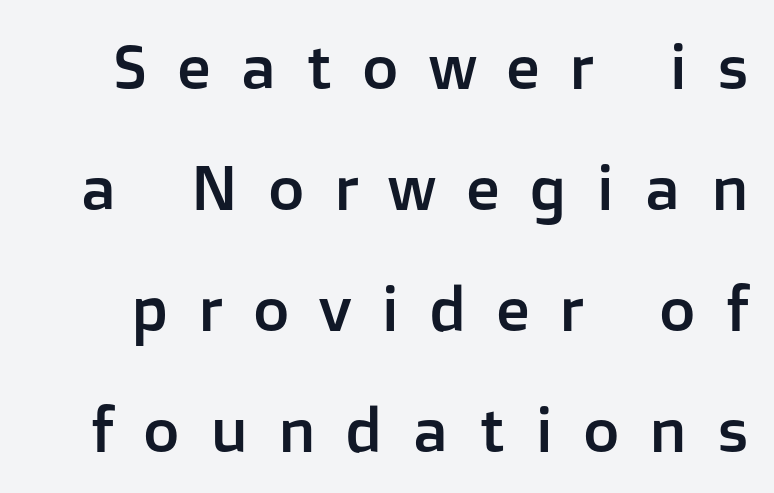
{"serif": "no", "italic": "no", "width": "normal", "stroke_contrast": "low", "x_height": "medium", "monospaced": "no", "underline": "no", "line_spacing": "loose", "line_spacing_ratio": 1.92, "letter_spacing": "wide", "letter_spacing_em": 0.47, "glyph_px": 63}
